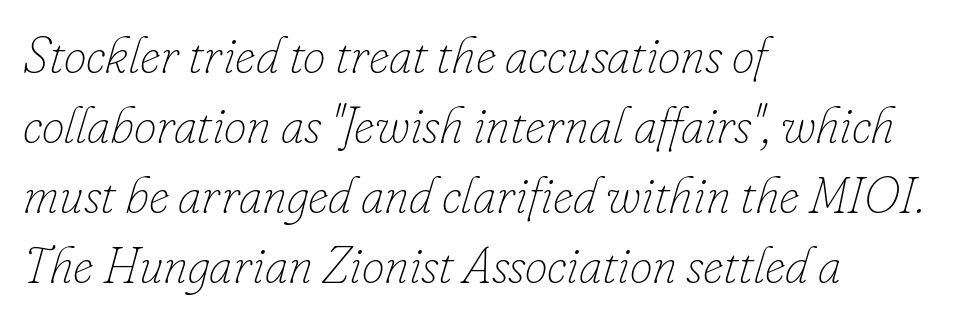
The image shows 51 px thin type, italic (leaning right); set left-aligned, normal line spacing (1.37x), normal letter spacing, not underlined; low stroke contrast and a small x-height.
